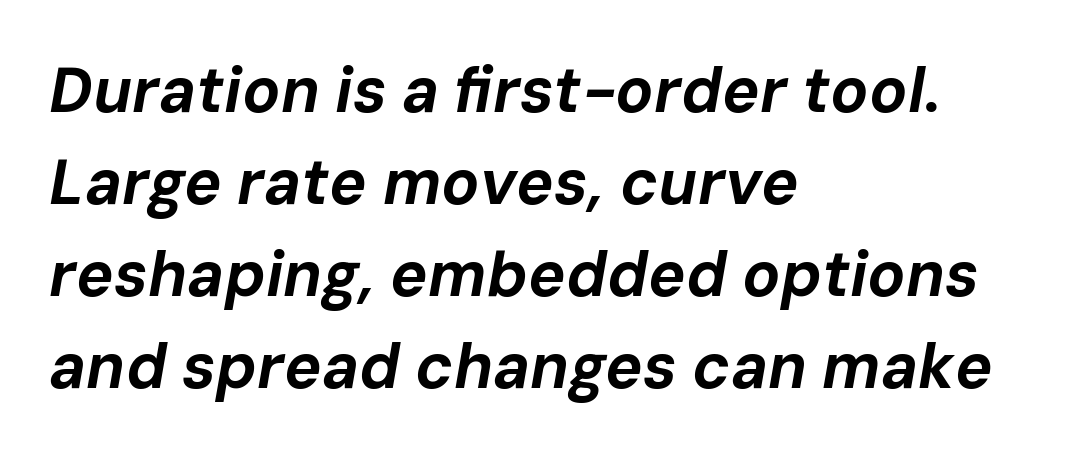
Q: Is the text bold? A: Yes.
Q: Is the text italic (slanted)? A: Yes, it leans right by about 10 degrees.
Q: Is the text underlined? A: No.
Q: How is the paragraph aligned? A: Left-aligned.
Q: Is the spacing between letters normal or unusually wide? A: Normal.
Q: Is the spacing between lines tight, normal or loose? A: Normal.
Q: Width (condensed, normal, or wide)? A: Normal.
Q: Stroke contrast? A: Low.
Q: x-height? A: Medium.
Q: Monospaced? A: No.
